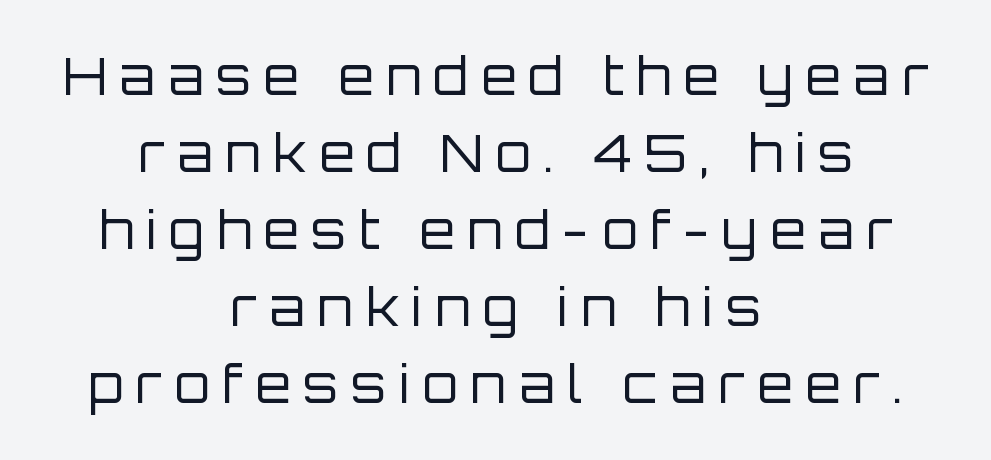
Tracking here is generous; glyphs stand well apart from one another. Quick note: interline space is typical. Note the varied advance widths — an 'i' is clearly narrower than an 'm'. The specimen reads as upright at a glance. The lines are quadded center. The letters look calm and open, with moderate or lighter stems.
